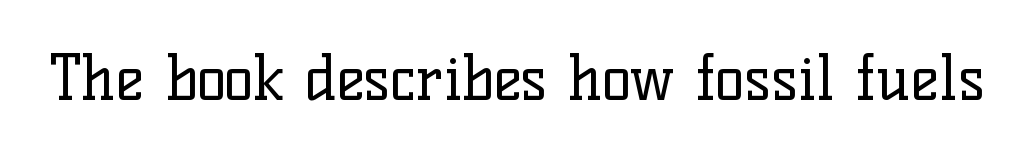
{"serif": "yes", "italic": "no", "bold": "no", "weight": "regular", "width": "normal", "stroke_contrast": "low", "x_height": "medium", "monospaced": "no", "underline": "no", "letter_spacing": "normal", "letter_spacing_em": 0.0, "glyph_px": 61}
